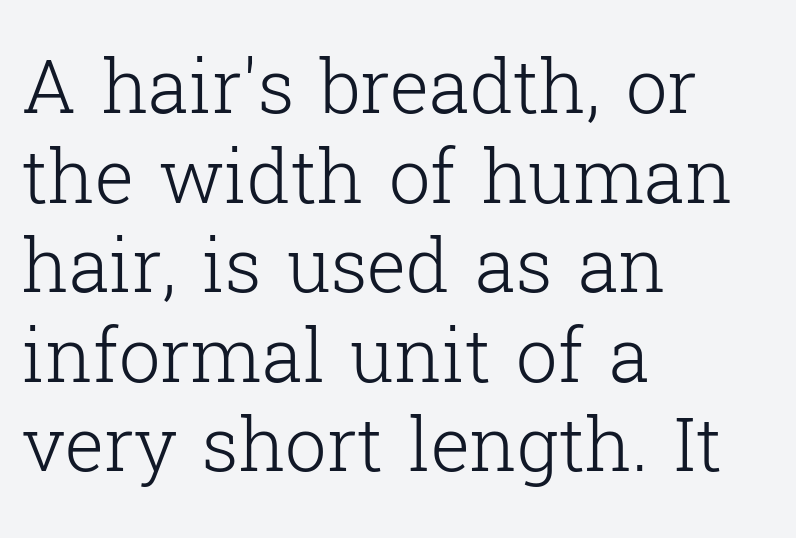
Stroke thickness stays within the range of a standard reading face or lighter. A typesetter would call this zero additional tracking. Here the designer chose a conventional face with non-uniform glyph widths. You can tell from the footed stems that serif type was used. The compositor pushed each line to the left boundary.
